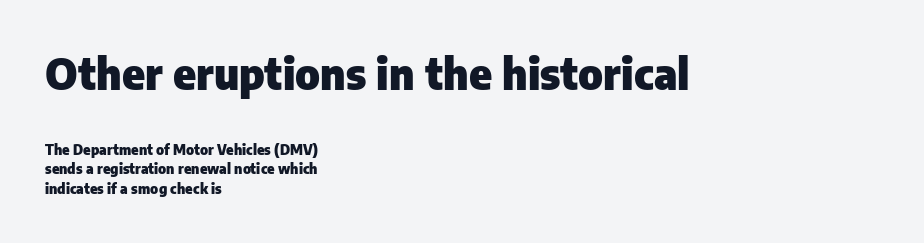
The letters advance in unequal steps, a hallmark of proportional type. Descender tails drop into unmarked territory. Students, note that the glyphs here touch the page at normal intervals. Emphasis by weight is at full strength: bold. This sample uses a sans-serif face.
